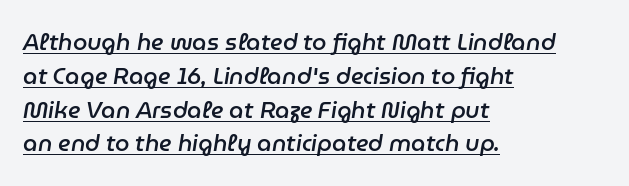
Q: Is the text bold? A: Semi-bold.
Q: Is the text italic (slanted)? A: Yes, it leans right by about 9 degrees.
Q: Is the text underlined? A: Yes.
Q: How is the paragraph aligned? A: Left-aligned.
Q: Is the spacing between letters normal or unusually wide? A: Normal.
Q: Is the spacing between lines tight, normal or loose? A: Normal.
